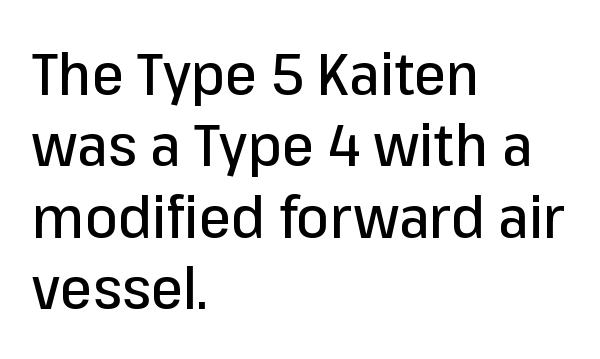
The letters advance in unequal steps, a hallmark of proportional type. A roman cut, with each character standing at attention. The lines are quadded left. The face used here is a sans, in the tradition of grotesques and geometrics.
